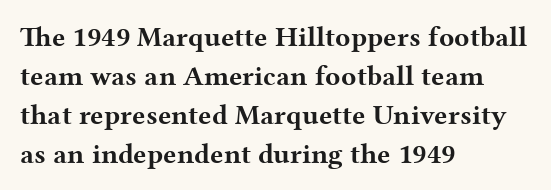
{"serif": "yes", "italic": "no", "bold": "yes", "weight": "bold", "width": "wide", "stroke_contrast": "medium", "x_height": "medium", "monospaced": "no", "underline": "no", "align": "left", "line_spacing": "normal", "line_spacing_ratio": 1.39, "letter_spacing": "normal", "letter_spacing_em": 0.0, "glyph_px": 28}
